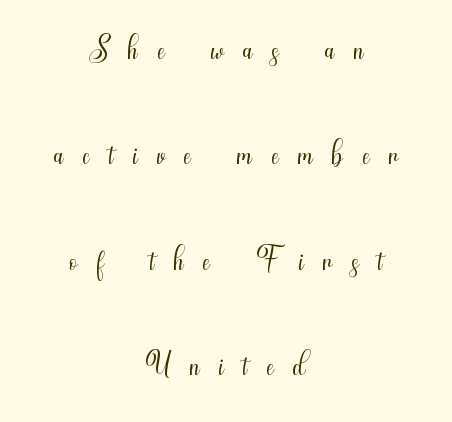
The image shows 46 px light, condensed sans-serif type; set centered, loose line spacing (2.29x), unusually wide letter spacing (+0.42 em), not underlined; medium stroke contrast and a small x-height.
